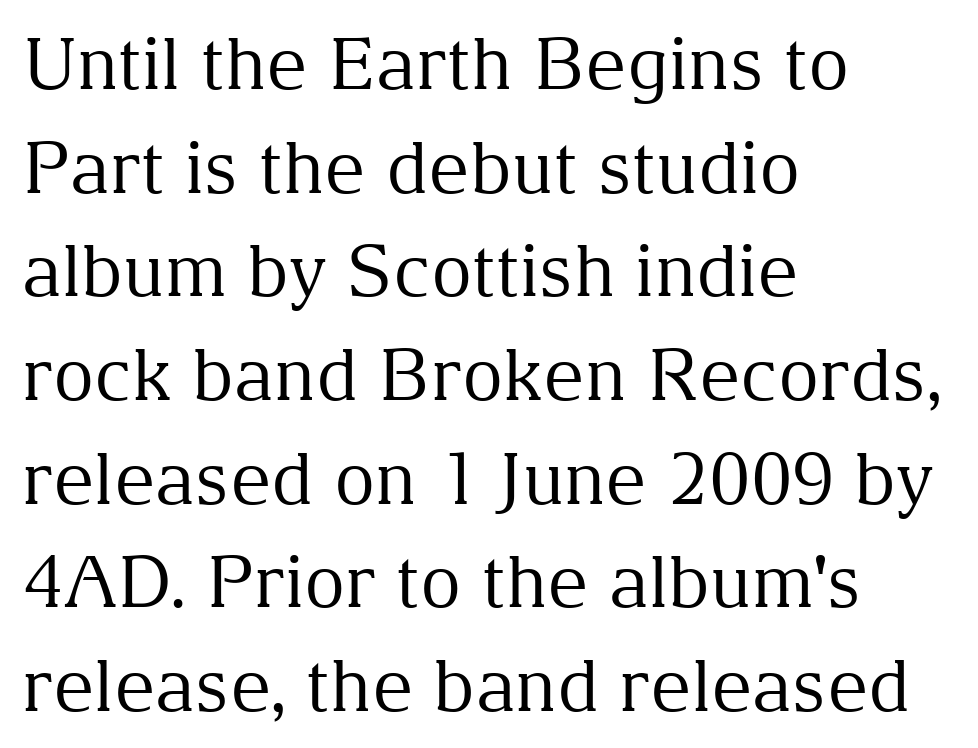
Look at the bottom of the vertical strokes: they flare into serifs here. The face looks like a standard text weight, possibly lighter. Regarding leading, the lines here are spaced in the standard way. Honestly, there is no underline to notice here at all.
